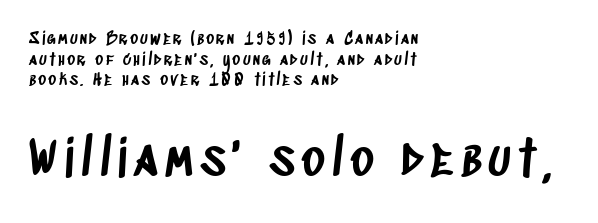
Q: Is the typeface a serif or a sans-serif typeface? A: Sans-serif.
Q: Is the text underlined? A: No.
Q: How is the paragraph aligned? A: Left-aligned.
Q: Which block of text is set in a larger size, the first (top) or the second (bottom)? A: The second (bottom) one.
Q: Width (condensed, normal, or wide)? A: Condensed.
Q: Stroke contrast? A: Low.
Q: x-height? A: Large.
Q: Monospaced? A: No.
